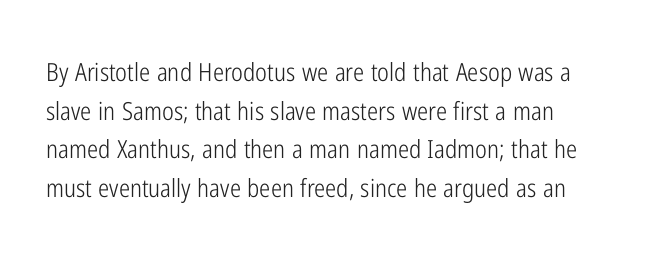
Q: Is the text bold? A: No.
Q: Is the text italic (slanted)? A: No, it is upright.
Q: Is the text underlined? A: No.
Q: Is the spacing between letters normal or unusually wide? A: Normal.
Q: Is the spacing between lines tight, normal or loose? A: Normal.
